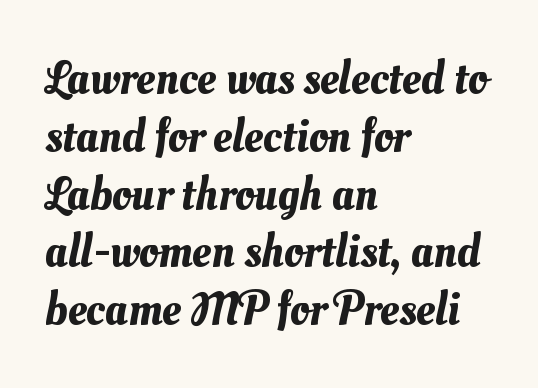
The rendering keeps characters at their native spacing. Spacing verdict: proportional, widths tailored to each character. Check the space under the baseline: it is left empty. The rendering anchors every line to the left-hand side.
